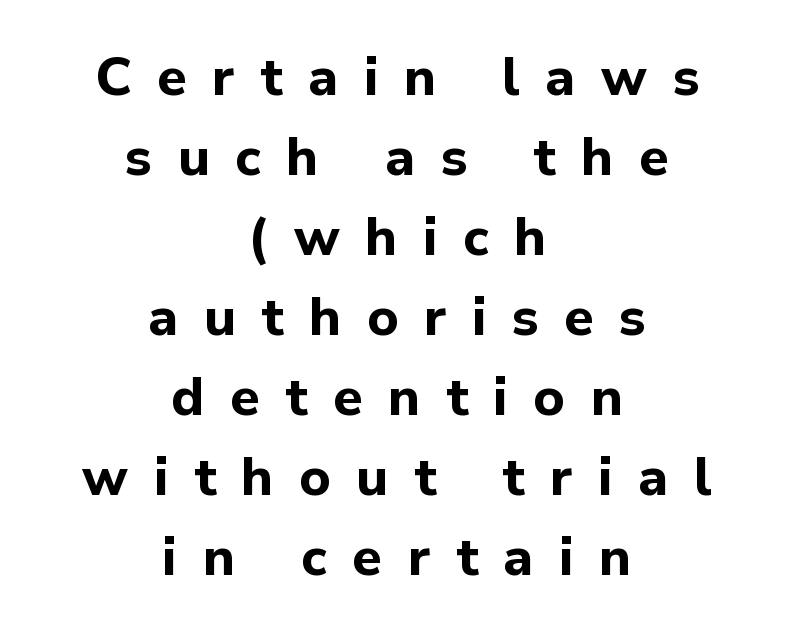
The image shows 53 px bold sans-serif type, upright; set centered, normal line spacing (1.51x), unusually wide letter spacing (+0.48 em), not underlined; low stroke contrast and a medium x-height.
